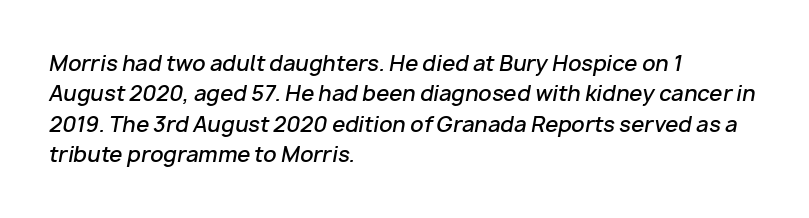
Q: Is the text bold? A: Semi-bold.
Q: Is the text italic (slanted)? A: Yes, it leans right by about 10 degrees.
Q: Is the text underlined? A: No.
Q: How is the paragraph aligned? A: Left-aligned.
Q: Is the spacing between letters normal or unusually wide? A: Normal.
Q: Is the spacing between lines tight, normal or loose? A: Normal.
